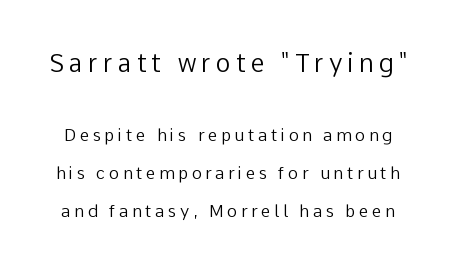
{"italic": "no", "bold": "no", "underline": "no", "line_spacing": "loose", "line_spacing_ratio": 2.23, "letter_spacing": "wide", "letter_spacing_em": 0.21, "larger_block": "first", "size_ratio": 1.47, "glyph_px": 25}
